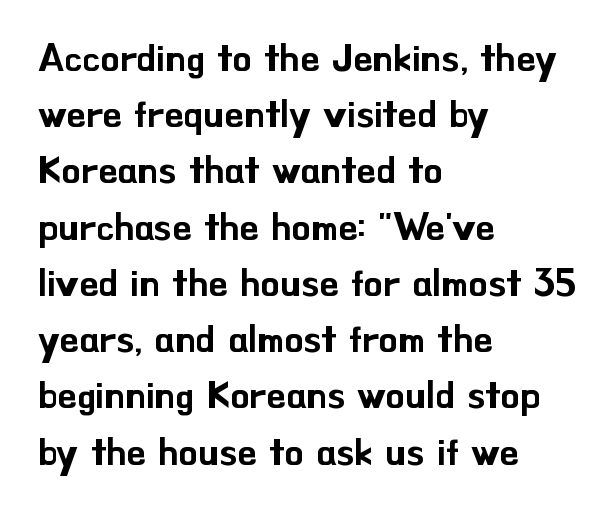
This rendering employs a face without finishing strokes, i.e., a sans-serif. The glyphs are unaccompanied by any horizontal stroke below them. Tracking value appears to be zero — textbook default spacing. A typesetter would call this proportional, since set widths differ per character.
